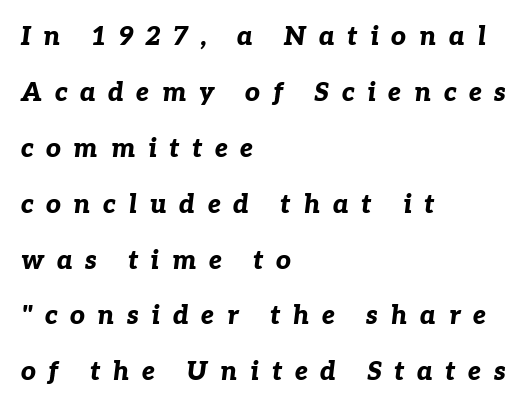
Q: Is the text bold? A: Yes.
Q: Is the text italic (slanted)? A: Yes, it leans right by about 7 degrees.
Q: Is the text underlined? A: No.
Q: How is the paragraph aligned? A: Left-aligned.
Q: Is the spacing between letters normal or unusually wide? A: Unusually wide.
Q: Is the spacing between lines tight, normal or loose? A: Loose.
